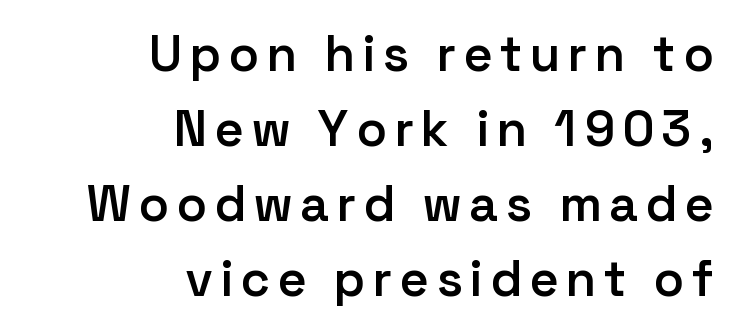
The image shows 50 px semibold sans-serif type, upright; set right-aligned, normal line spacing (1.5x), not underlined; low stroke contrast and a medium x-height.
